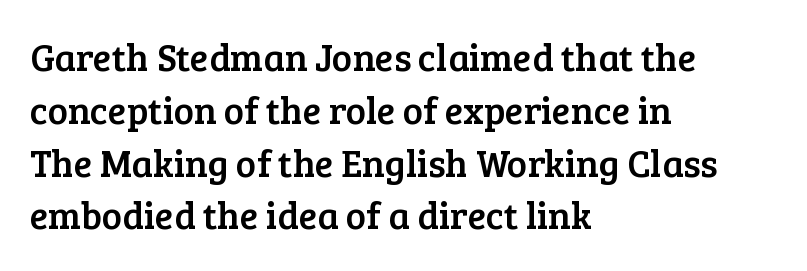
Q: Is the text italic (slanted)? A: No, it is upright.
Q: Is the typeface a serif or a sans-serif typeface? A: Serif.
Q: Is the text underlined? A: No.
Q: How is the paragraph aligned? A: Left-aligned.
Q: Is the spacing between letters normal or unusually wide? A: Normal.
Q: Is the spacing between lines tight, normal or loose? A: Normal.
Q: Width (condensed, normal, or wide)? A: Normal.
Q: Stroke contrast? A: Low.
Q: x-height? A: Medium.
Q: Monospaced? A: No.
